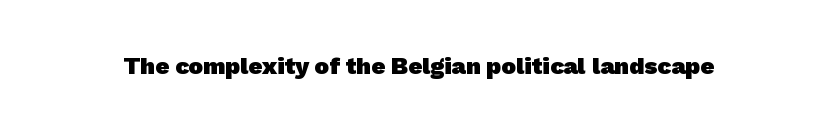
Q: Is the text bold? A: Yes.
Q: Is the text underlined? A: No.
Q: Is the spacing between letters normal or unusually wide? A: Normal.
